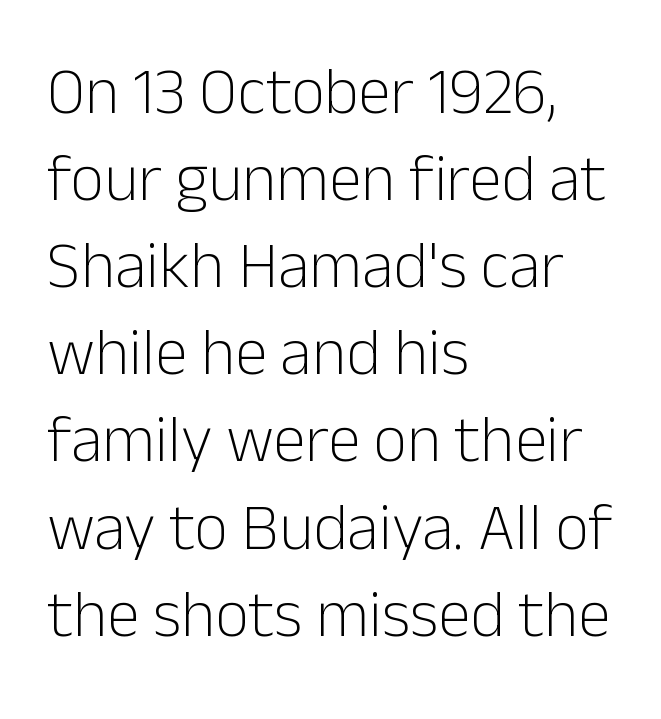
Upright lettering throughout. This rendering employs a face without finishing strokes, i.e., a sans-serif. No word sits above an underline. The setting favours the left margin, as ordinary paragraphs usually do. The passage shown is typed in a proportional face where columns would drift.
